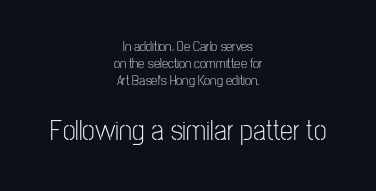
Q: Is the text bold? A: No.
Q: Is the text italic (slanted)? A: No, it is upright.
Q: Is the typeface a serif or a sans-serif typeface? A: Sans-serif.
Q: Is the text underlined? A: No.
Q: How is the paragraph aligned? A: Centered.
Q: Is the spacing between letters normal or unusually wide? A: Normal.
Q: Which block of text is set in a larger size, the first (top) or the second (bottom)? A: The second (bottom) one.
Q: Width (condensed, normal, or wide)? A: Condensed.
Q: Stroke contrast? A: Low.
Q: x-height? A: Medium.
Q: Monospaced? A: No.
